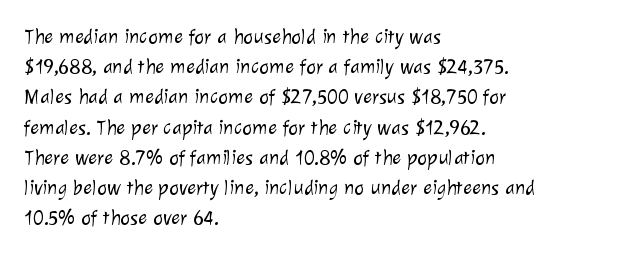
Quick note: interline space is typical. No heavy texture on the line: the type isn't bold. In CSS terms this would be text-align: left. The tracking reads as untouched default to a designer's eye. The string is rendered with underlining switched off.
